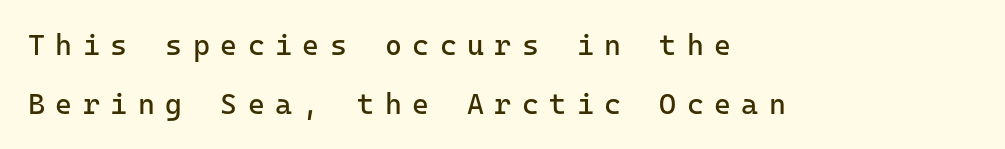
Q: Is the text bold? A: No.
Q: Is the text italic (slanted)? A: No, it is upright.
Q: Is the typeface a serif or a sans-serif typeface? A: Sans-serif.
Q: Is the text underlined? A: No.
Q: How is the paragraph aligned? A: Left-aligned.
Q: Is the spacing between letters normal or unusually wide? A: Unusually wide.
Q: Is the spacing between lines tight, normal or loose? A: Loose.
Q: Width (condensed, normal, or wide)? A: Normal.
Q: Stroke contrast? A: Low.
Q: x-height? A: Medium.
